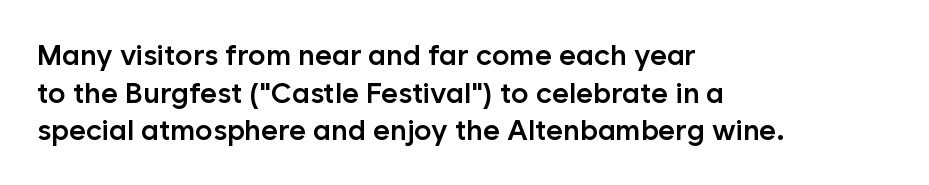
The image shows 29 px semibold sans-serif type, upright; set left-aligned, normal line spacing (1.3x), normal letter spacing, not underlined; low stroke contrast and a medium x-height.
